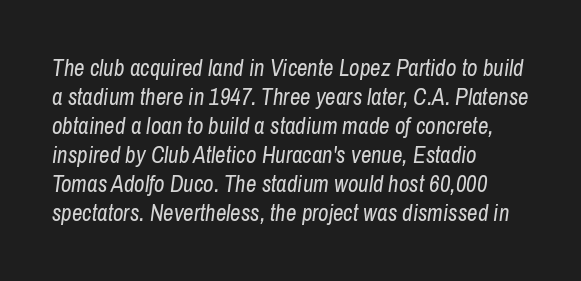
The rendering uses a moderate line-height, typical for paragraphs. The face used here has a pronounced slope to its letters. The type is set solid horizontally, with unmodified tracking. Vertical stems look standard width or narrower in stroke.
